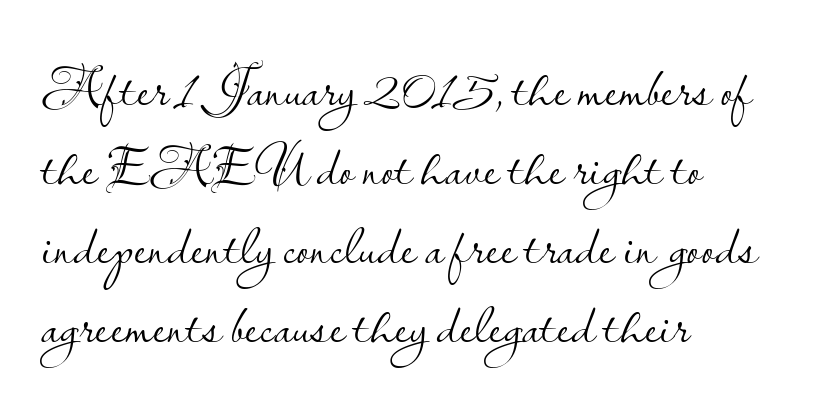
Rule under the text: the space is simply empty. Observe the ordinary spacing: letters are neighbours, not strangers. Weight: regular or lighter. Spacing verdict: proportional, widths tailored to each character.
